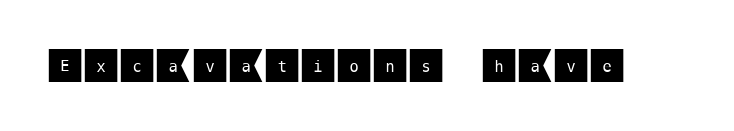
Q: Is the text italic (slanted)? A: No, it is upright.
Q: Is the typeface a serif or a sans-serif typeface? A: Sans-serif.
Q: Is the text underlined? A: No.
Q: Is the spacing between letters normal or unusually wide? A: Normal.
Q: Width (condensed, normal, or wide)? A: Normal.
Q: Stroke contrast? A: Medium.
Q: x-height? A: Large.
